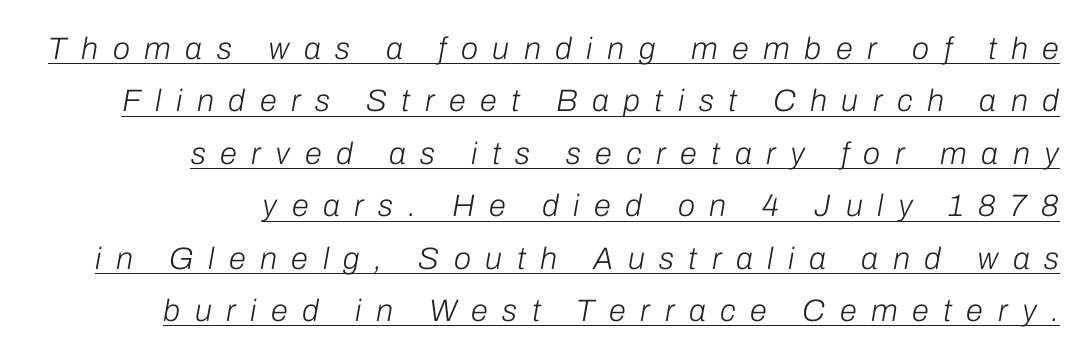
Q: Is the text bold? A: No.
Q: Is the text italic (slanted)? A: Yes, it leans right by about 10 degrees.
Q: Is the text underlined? A: Yes.
Q: How is the paragraph aligned? A: Right-aligned.
Q: Is the spacing between letters normal or unusually wide? A: Unusually wide.
Q: Is the spacing between lines tight, normal or loose? A: Normal.
Q: Width (condensed, normal, or wide)? A: Normal.
Q: Stroke contrast? A: Low.
Q: x-height? A: Medium.
Q: Monospaced? A: No.
